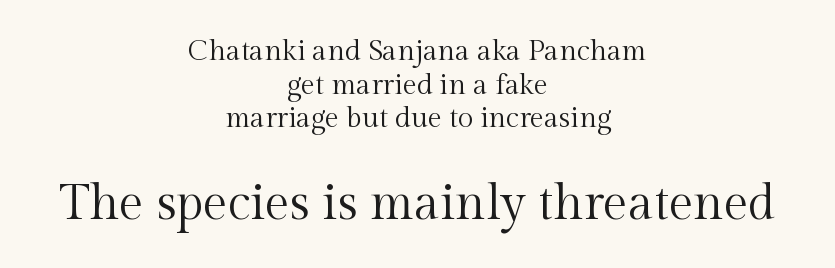
The image shows 49 px regular-weight serif type, upright; set centered, line spacing 1.2x, normal letter spacing, not underlined; the second (bottom) block is 1.75x larger; a medium x-height.
